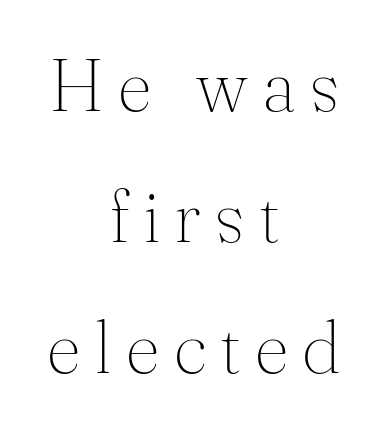
The image shows 75 px thin serif type, upright; set centered, line spacing 1.75x, not underlined; medium stroke contrast and a small x-height.
